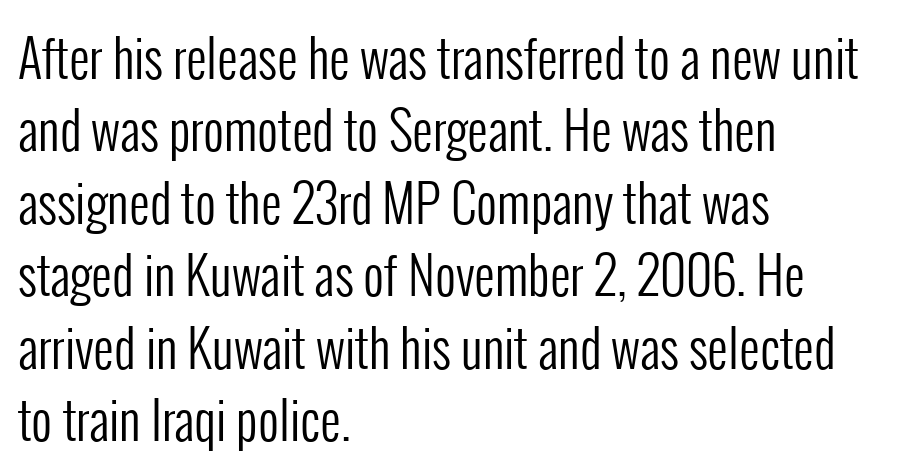
The image shows 51 px regular-weight, condensed sans-serif type, upright; set left-aligned, normal line spacing (1.42x), normal letter spacing, not underlined; low stroke contrast and a medium x-height.
